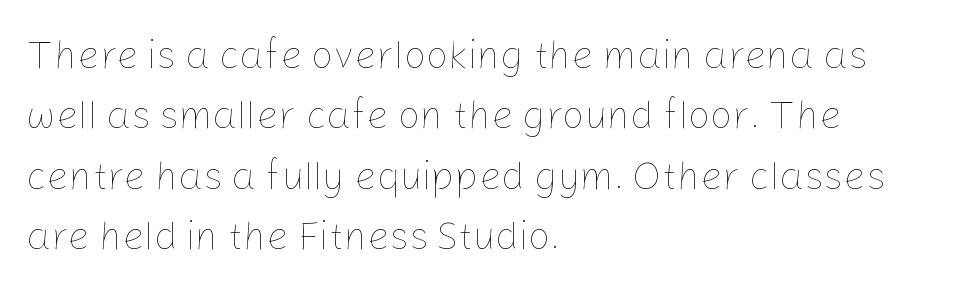
Q: Is the text bold? A: No.
Q: Is the text italic (slanted)? A: No, it is upright.
Q: Is the text underlined? A: No.
Q: How is the paragraph aligned? A: Left-aligned.
Q: Is the spacing between letters normal or unusually wide? A: Normal.
Q: Is the spacing between lines tight, normal or loose? A: Normal.
Q: Width (condensed, normal, or wide)? A: Normal.
Q: Stroke contrast? A: Low.
Q: x-height? A: Medium.
Q: Monospaced? A: No.
